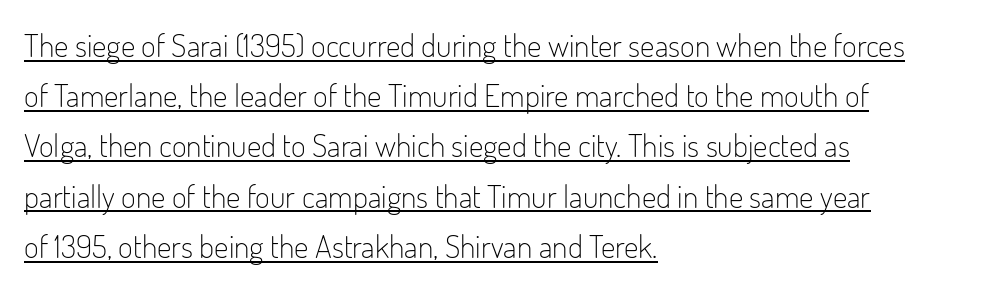
Q: Is the text bold? A: No.
Q: Is the text italic (slanted)? A: No, it is upright.
Q: Is the typeface a serif or a sans-serif typeface? A: Sans-serif.
Q: Is the text underlined? A: Yes.
Q: How is the paragraph aligned? A: Left-aligned.
Q: Is the spacing between letters normal or unusually wide? A: Normal.
Q: Is the spacing between lines tight, normal or loose? A: Normal.
Q: Width (condensed, normal, or wide)? A: Condensed.
Q: Stroke contrast? A: Low.
Q: x-height? A: Small.
Q: Monospaced? A: No.
